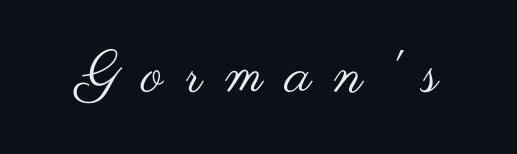
Q: Is the text bold? A: No.
Q: Is the text italic (slanted)? A: Yes.
Q: Is the typeface a serif or a sans-serif typeface? A: Sans-serif.
Q: Is the text underlined? A: No.
Q: Is the spacing between letters normal or unusually wide? A: Unusually wide.
Q: Width (condensed, normal, or wide)? A: Wide.
Q: Stroke contrast? A: Medium.
Q: x-height? A: Small.
Q: Monospaced? A: No.
